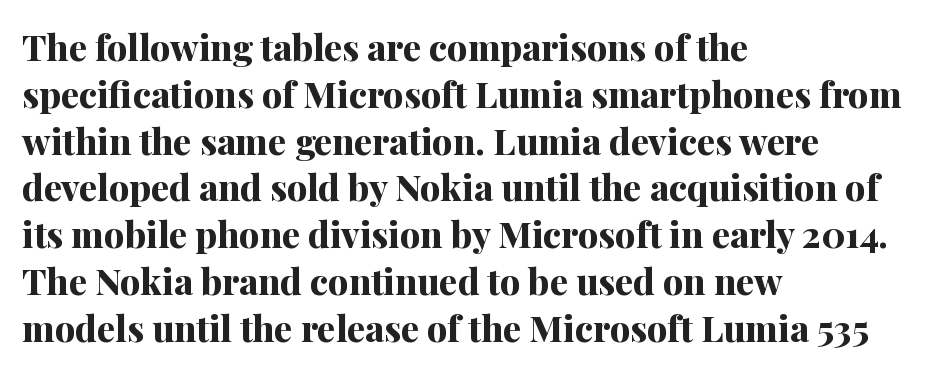
The image shows 36 px bold serif type, upright; set left-aligned, normal line spacing (1.3x), normal letter spacing, not underlined; medium stroke contrast and a medium x-height.
